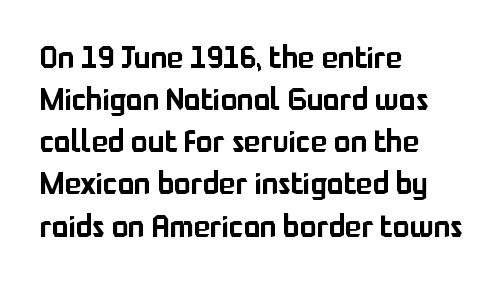
Q: Is the text italic (slanted)? A: No, it is upright.
Q: Is the typeface a serif or a sans-serif typeface? A: Sans-serif.
Q: Is the text underlined? A: No.
Q: How is the paragraph aligned? A: Left-aligned.
Q: Is the spacing between letters normal or unusually wide? A: Normal.
Q: Is the spacing between lines tight, normal or loose? A: Normal.
Q: Width (condensed, normal, or wide)? A: Normal.
Q: Stroke contrast? A: Low.
Q: x-height? A: Medium.
Q: Monospaced? A: No.
